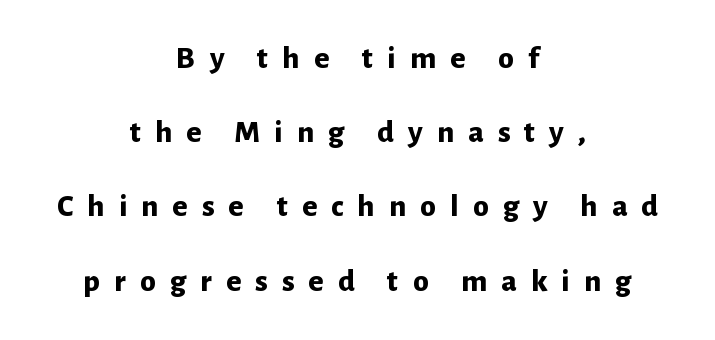
Q: Is the text bold? A: Yes.
Q: Is the text italic (slanted)? A: No, it is upright.
Q: Is the typeface a serif or a sans-serif typeface? A: Sans-serif.
Q: Is the text underlined? A: No.
Q: How is the paragraph aligned? A: Centered.
Q: Is the spacing between letters normal or unusually wide? A: Unusually wide.
Q: Is the spacing between lines tight, normal or loose? A: Loose.
Q: Width (condensed, normal, or wide)? A: Normal.
Q: Stroke contrast? A: Low.
Q: x-height? A: Medium.
Q: Monospaced? A: No.
